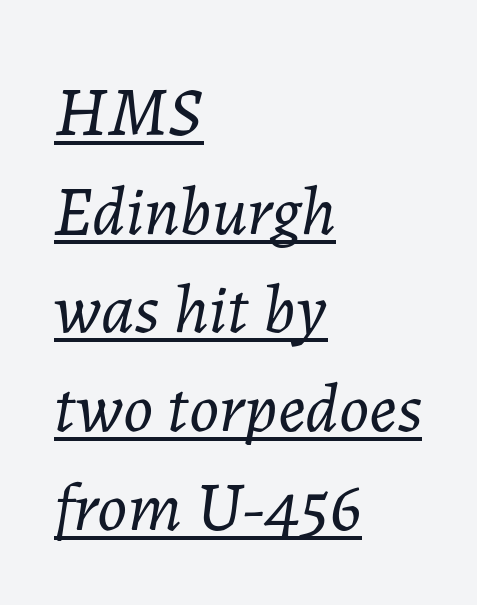
{"italic": "yes", "lean": "right", "slant_degrees": 7, "bold": "no", "weight": "light", "width": "normal", "stroke_contrast": "low", "x_height": "medium", "monospaced": "no", "underline": "yes", "align": "left", "line_spacing": "normal", "line_spacing_ratio": 1.41, "letter_spacing": "normal", "letter_spacing_em": 0.0, "glyph_px": 70}
